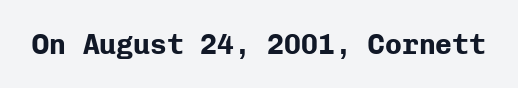
Q: Is the text bold? A: Yes.
Q: Is the text italic (slanted)? A: No, it is upright.
Q: Is the typeface a serif or a sans-serif typeface? A: Sans-serif.
Q: Is the text underlined? A: No.
Q: Is the spacing between letters normal or unusually wide? A: Normal.
Q: Width (condensed, normal, or wide)? A: Normal.
Q: Stroke contrast? A: Low.
Q: x-height? A: Medium.
Q: Monospaced? A: Yes.
